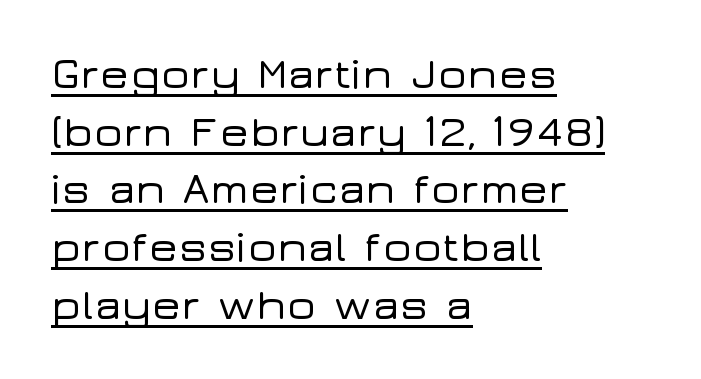
Q: Is the text italic (slanted)? A: No, it is upright.
Q: Is the typeface a serif or a sans-serif typeface? A: Sans-serif.
Q: Is the text underlined? A: Yes.
Q: How is the paragraph aligned? A: Left-aligned.
Q: Is the spacing between letters normal or unusually wide? A: Normal.
Q: Is the spacing between lines tight, normal or loose? A: Normal.
Q: Width (condensed, normal, or wide)? A: Wide.
Q: Stroke contrast? A: Low.
Q: x-height? A: Medium.
Q: Monospaced? A: No.
